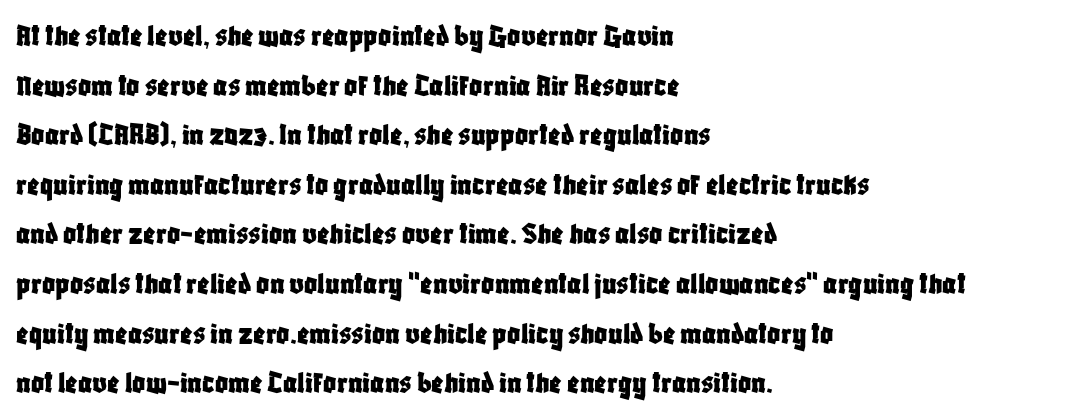
Do the characters align in a grid? No, the font is proportional. Observe the ordinary spacing: letters are neighbours, not strangers. Evenly set lines give the paragraph a standard silhouette. The rag falls on the right side of this text block.
